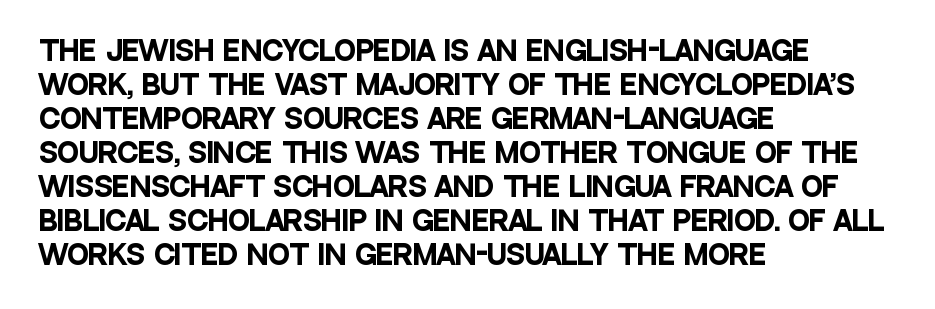
Q: Is the text bold? A: Yes.
Q: Is the text italic (slanted)? A: No, it is upright.
Q: Is the text underlined? A: No.
Q: How is the paragraph aligned? A: Left-aligned.
Q: Is the spacing between letters normal or unusually wide? A: Normal.
Q: Is the spacing between lines tight, normal or loose? A: Normal.
